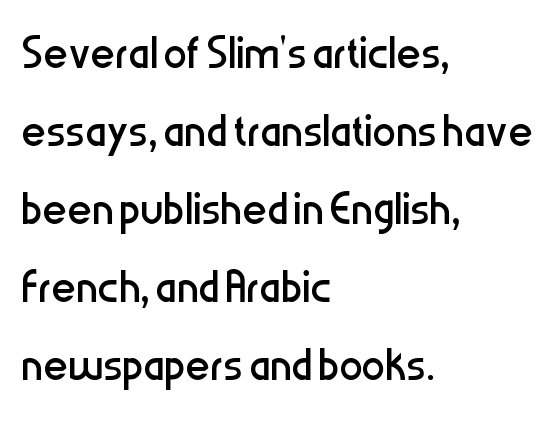
The image shows 59 px regular-weight, condensed sans-serif type, upright; set left-aligned, normal line spacing (1.32x), normal letter spacing, not underlined; low stroke contrast and a medium x-height.
